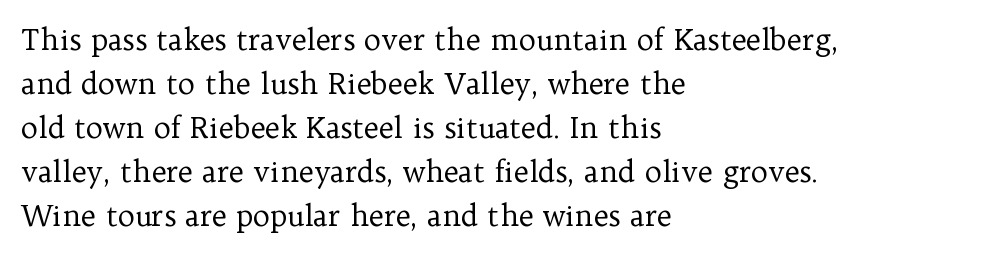
The image shows 29 px regular-weight serif type, upright; set left-aligned, normal line spacing (1.52x), normal letter spacing, not underlined; low stroke contrast and a medium x-height.
